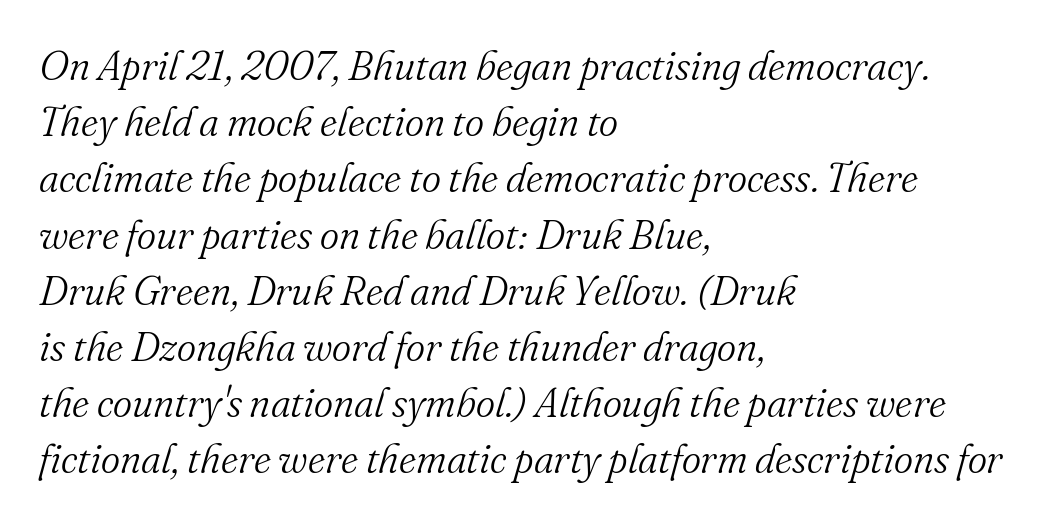
{"serif": "yes", "italic": "yes", "lean": "right", "slant_degrees": 16, "bold": "no", "weight": "light", "width": "normal", "stroke_contrast": "medium", "x_height": "small", "monospaced": "no", "underline": "no", "align": "left", "line_spacing": "normal", "line_spacing_ratio": 1.37, "letter_spacing": "normal", "letter_spacing_em": 0.0, "glyph_px": 41}
